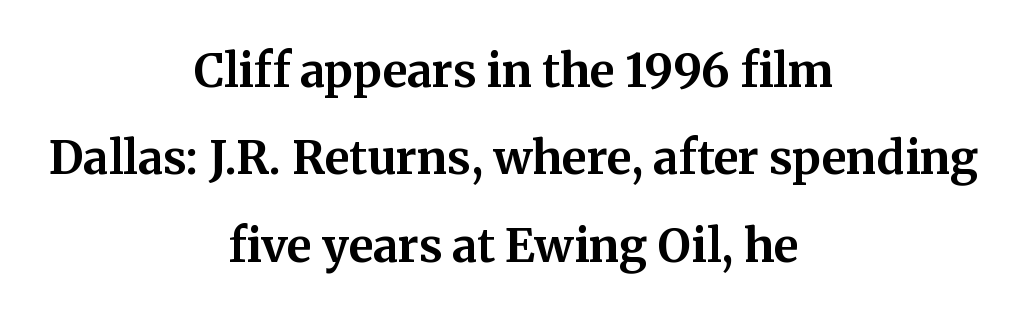
Q: Is the text bold? A: Yes.
Q: Is the text italic (slanted)? A: No, it is upright.
Q: Is the typeface a serif or a sans-serif typeface? A: Serif.
Q: Is the text underlined? A: No.
Q: How is the paragraph aligned? A: Centered.
Q: Is the spacing between letters normal or unusually wide? A: Normal.
Q: Is the spacing between lines tight, normal or loose? A: Loose.
Q: Width (condensed, normal, or wide)? A: Normal.
Q: Stroke contrast? A: Medium.
Q: x-height? A: Medium.
Q: Monospaced? A: No.
